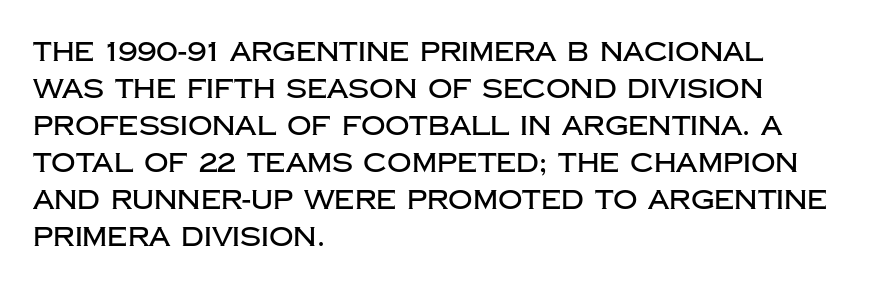
Q: Is the text italic (slanted)? A: No, it is upright.
Q: Is the text underlined? A: No.
Q: How is the paragraph aligned? A: Left-aligned.
Q: Is the spacing between letters normal or unusually wide? A: Normal.
Q: Is the spacing between lines tight, normal or loose? A: Normal.
